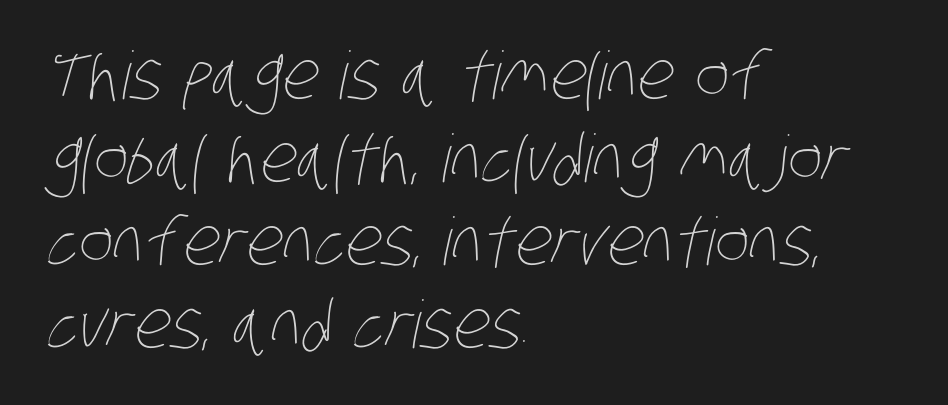
Tracking value appears to be zero — textbook default spacing. Quick note: interline space is typical. The characters are drawn with everyday or finer stroke widths. Layout note: lines flush left. Type without underlining. Looks like regular typesetting: each glyph gets only the width it needs.
